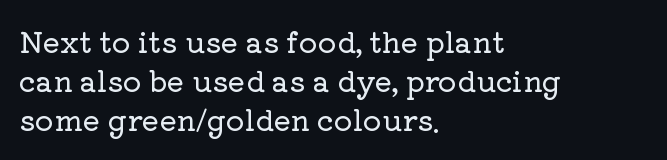
{"serif": "yes", "italic": "no", "width": "normal", "stroke_contrast": "low", "x_height": "medium", "monospaced": "no", "underline": "no", "align": "left", "line_spacing": "normal", "line_spacing_ratio": 1.35, "letter_spacing": "normal", "letter_spacing_em": 0.0, "glyph_px": 29}
